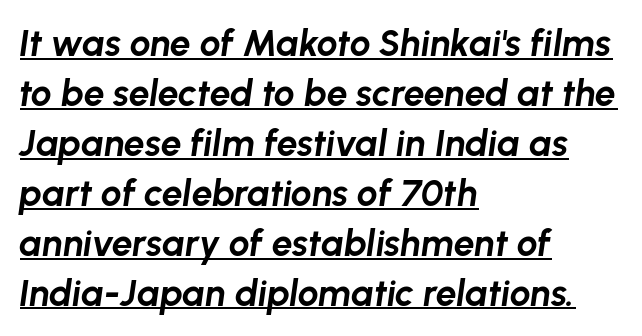
The image shows 37 px bold type, italic (leaning right); set left-aligned, normal line spacing (1.35x), normal letter spacing, underlined; low stroke contrast and a medium x-height.
